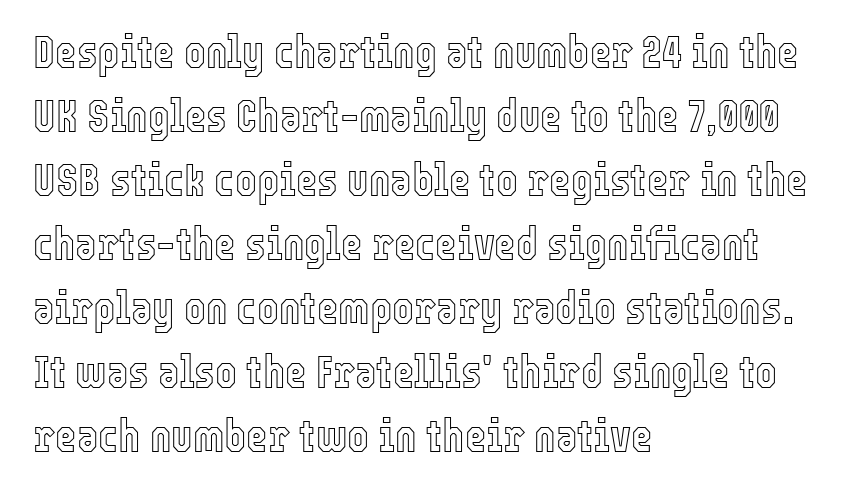
The image shows 46 px condensed type, upright; set left-aligned, normal line spacing (1.39x), normal letter spacing, not underlined; a medium x-height.
